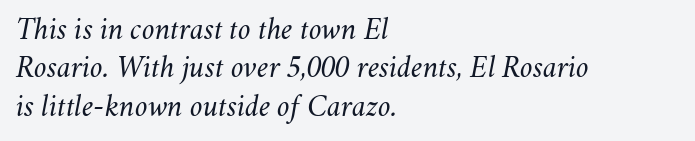
Q: Is the text bold? A: No.
Q: Is the text italic (slanted)? A: Yes, it leans right by about 11 degrees.
Q: Is the text underlined? A: No.
Q: How is the paragraph aligned? A: Left-aligned.
Q: Is the spacing between letters normal or unusually wide? A: Normal.
Q: Width (condensed, normal, or wide)? A: Normal.
Q: Stroke contrast? A: Medium.
Q: x-height? A: Small.
Q: Monospaced? A: No.
